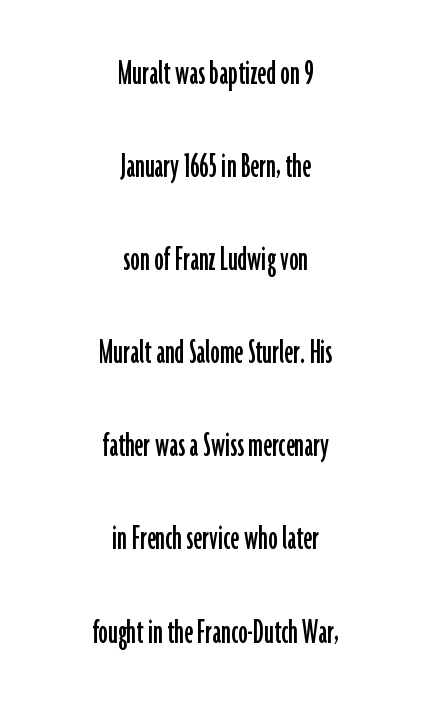
The image shows 38 px condensed sans-serif type, upright; set centered, loose line spacing (2.45x), normal letter spacing, not underlined; low stroke contrast and a medium x-height.
